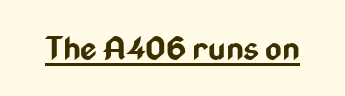
{"serif": "no", "italic": "no", "bold": "yes", "weight": "bold", "width": "condensed", "stroke_contrast": "low", "x_height": "medium", "monospaced": "no", "underline": "yes", "letter_spacing": "normal", "letter_spacing_em": 0.0, "glyph_px": 32}
